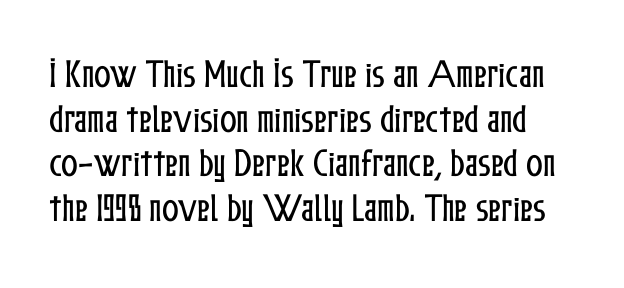
{"italic": "no", "width": "condensed", "stroke_contrast": "low", "x_height": "medium", "monospaced": "no", "underline": "no", "line_spacing": "normal", "line_spacing_ratio": 1.44, "letter_spacing": "normal", "letter_spacing_em": 0.0, "glyph_px": 31}
